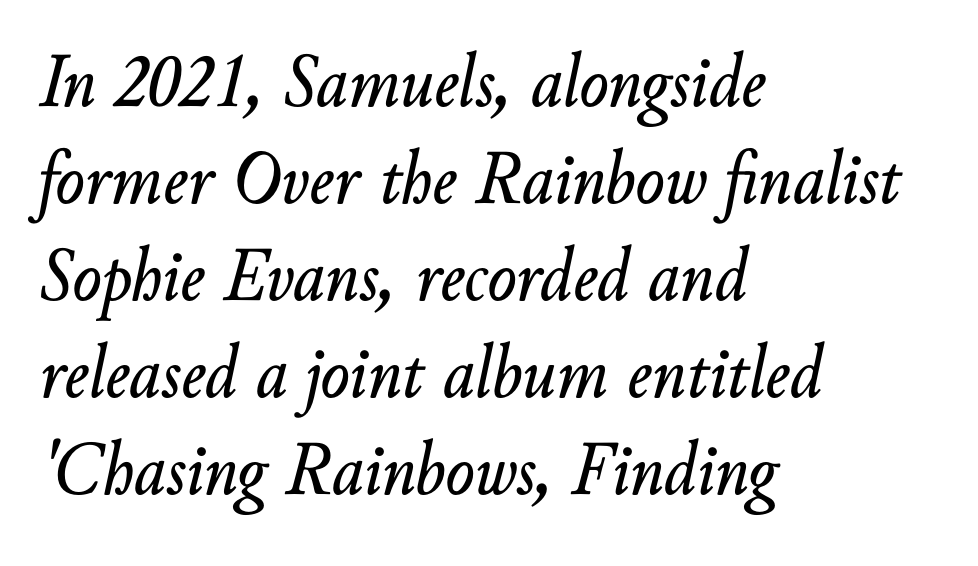
The image shows 77 px text type, italic (leaning right); set left-aligned, normal line spacing (1.26x), normal letter spacing, not underlined; low stroke contrast and a small x-height.
